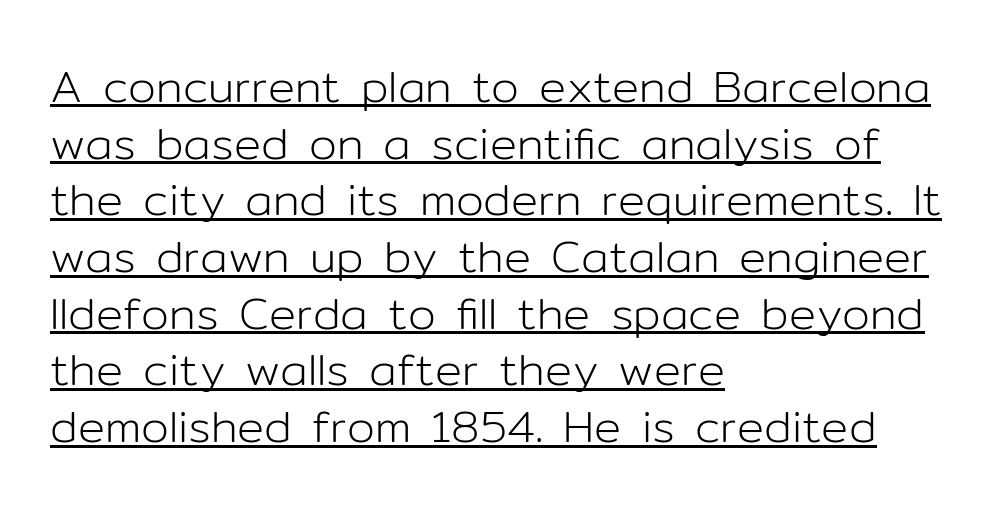
{"serif": "no", "italic": "no", "bold": "no", "weight": "light", "width": "normal", "stroke_contrast": "low", "x_height": "medium", "monospaced": "no", "underline": "yes", "align": "left", "line_spacing": "normal", "line_spacing_ratio": 1.26, "letter_spacing": "normal", "letter_spacing_em": 0.0, "glyph_px": 45}
